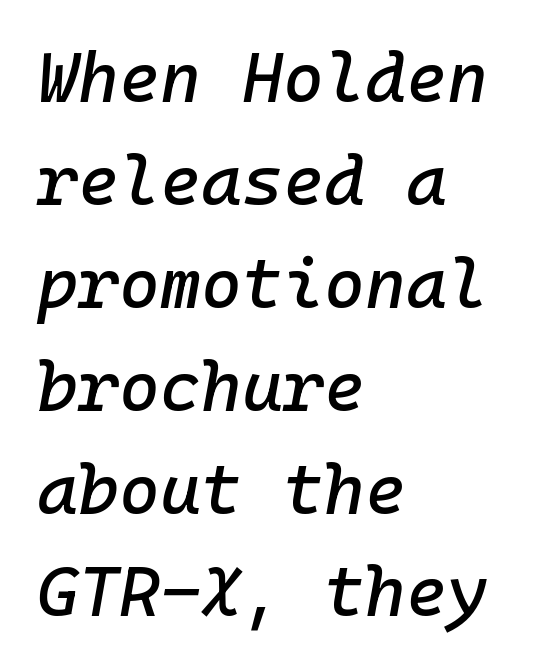
Q: Is the text italic (slanted)? A: Yes, it leans right by about 10 degrees.
Q: Is the text underlined? A: No.
Q: How is the paragraph aligned? A: Left-aligned.
Q: Is the spacing between letters normal or unusually wide? A: Normal.
Q: Is the spacing between lines tight, normal or loose? A: Normal.
Q: Width (condensed, normal, or wide)? A: Normal.
Q: Stroke contrast? A: Low.
Q: x-height? A: Medium.
